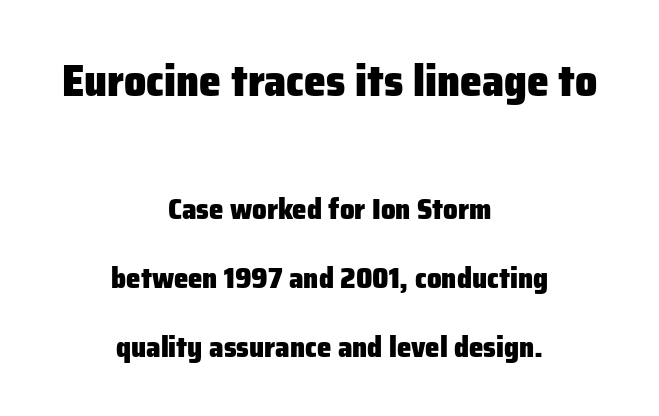
The image shows 44 px heavy sans-serif type, upright; set centered, loose line spacing (2.38x), normal letter spacing, not underlined; the first (top) block is 1.52x larger; low stroke contrast and a medium x-height.
